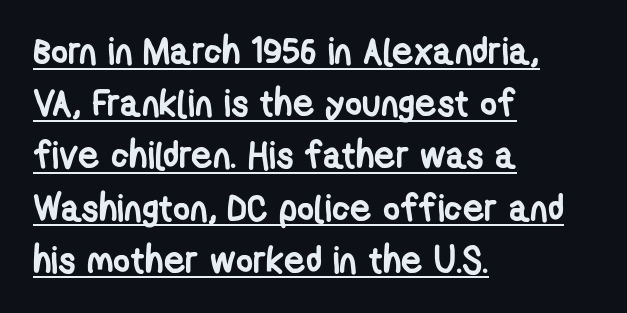
{"serif": "no", "bold": "yes", "weight": "semibold", "width": "condensed", "stroke_contrast": "low", "x_height": "medium", "monospaced": "no", "underline": "yes", "align": "left", "line_spacing": "normal", "line_spacing_ratio": 1.41, "letter_spacing": "normal", "letter_spacing_em": 0.0, "glyph_px": 37}
